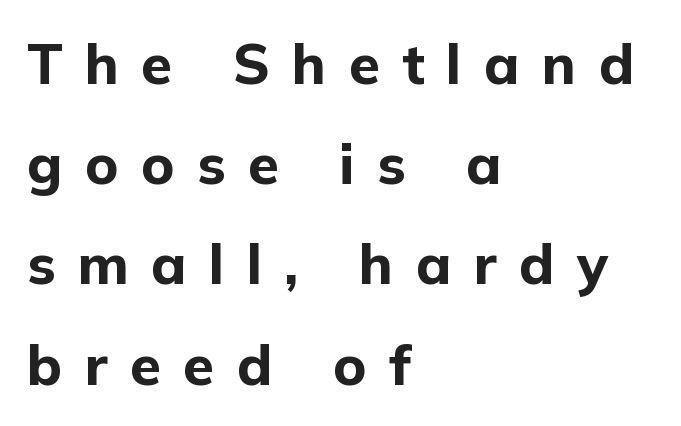
The image shows 56 px bold sans-serif type, upright; set left-aligned, line spacing 1.79x, unusually wide letter spacing (+0.4 em), not underlined; low stroke contrast and a medium x-height.
